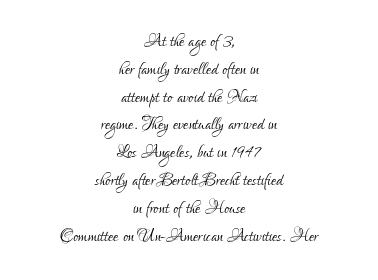
The image shows 23 px text type; set centered, line spacing 1.21x, normal letter spacing, not underlined.
